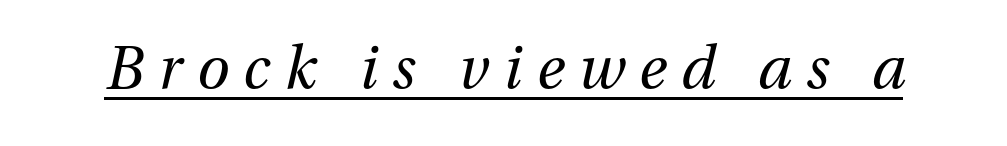
Is this a fixed-width face? No — the glyphs have proportional, varying widths. Loose tracking; the words dissolve into strings of separated letters. Weight: regular or lighter. The glyphs are accompanied by a horizontal stroke just below them. When letters slant like this, we call the style italic.
